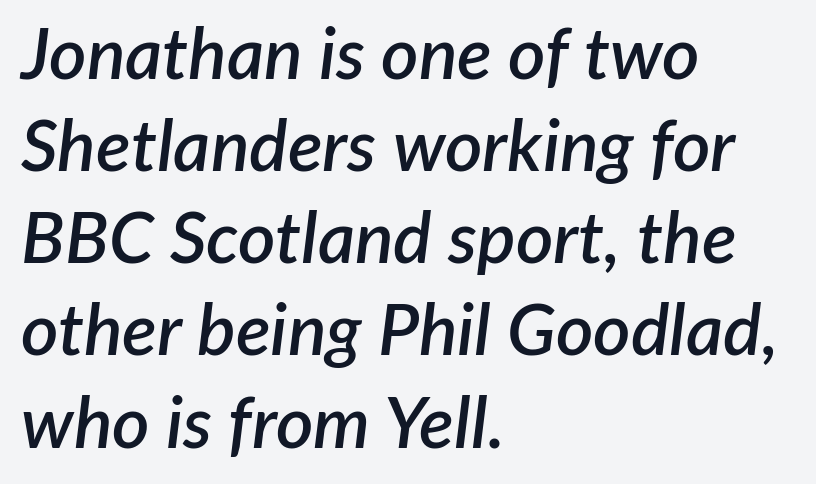
The image shows 72 px semibold type, italic (leaning right); set left-aligned, normal line spacing (1.28x), normal letter spacing, not underlined; low stroke contrast and a medium x-height.
